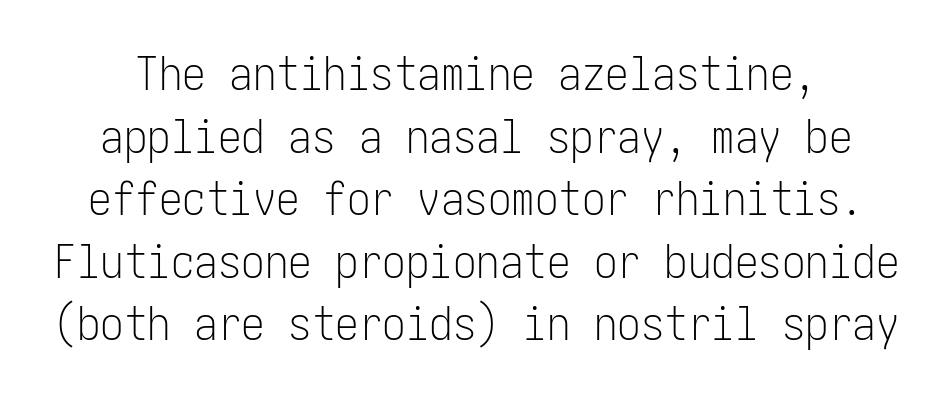
Q: Is the text bold? A: No.
Q: Is the text italic (slanted)? A: No, it is upright.
Q: Is the typeface a serif or a sans-serif typeface? A: Sans-serif.
Q: Is the text underlined? A: No.
Q: Is the spacing between letters normal or unusually wide? A: Normal.
Q: Is the spacing between lines tight, normal or loose? A: Normal.
Q: Width (condensed, normal, or wide)? A: Condensed.
Q: Stroke contrast? A: Low.
Q: x-height? A: Medium.
